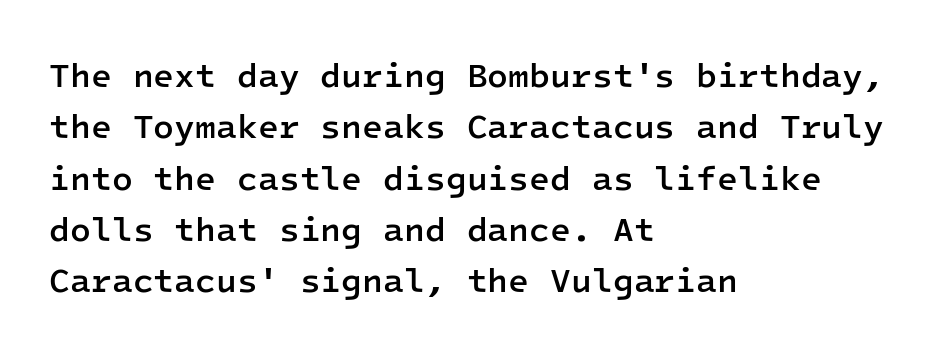
Q: Is the text bold? A: Semi-bold.
Q: Is the text italic (slanted)? A: No, it is upright.
Q: Is the typeface a serif or a sans-serif typeface? A: Sans-serif.
Q: Is the text underlined? A: No.
Q: How is the paragraph aligned? A: Left-aligned.
Q: Is the spacing between letters normal or unusually wide? A: Normal.
Q: Is the spacing between lines tight, normal or loose? A: Normal.
Q: Width (condensed, normal, or wide)? A: Normal.
Q: Stroke contrast? A: Low.
Q: x-height? A: Medium.
Q: Monospaced? A: Yes.
